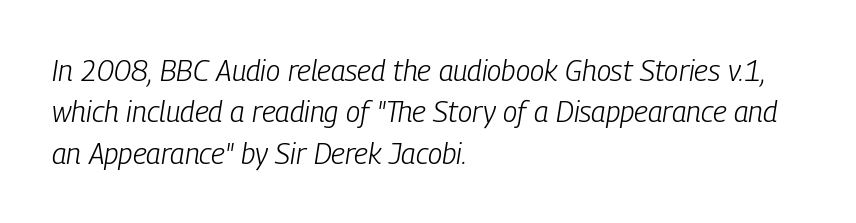
Looking at the ascenders, they clearly lean. Caption: standard tracking, unaltered. The typesetter chose a ragged-right arrangement here. The font sits on the lighter half of the weight spectrum, regular included.
